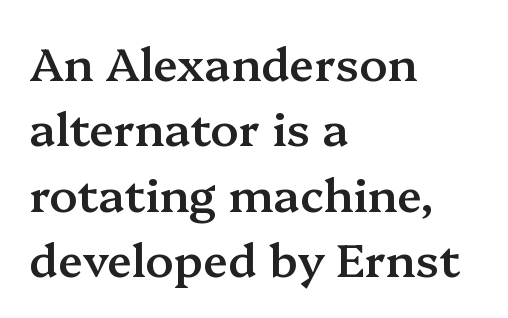
{"serif": "yes", "italic": "no", "bold": "semi", "weight": "semibold", "width": "normal", "stroke_contrast": "medium", "x_height": "medium", "monospaced": "no", "underline": "no", "align": "left", "line_spacing": "normal", "line_spacing_ratio": 1.42, "letter_spacing": "normal", "letter_spacing_em": 0.0, "glyph_px": 46}
